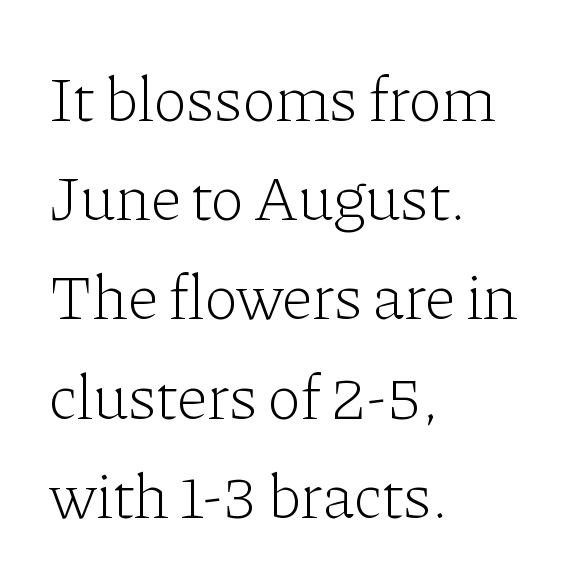
Q: Is the text bold? A: No.
Q: Is the text italic (slanted)? A: No, it is upright.
Q: Is the typeface a serif or a sans-serif typeface? A: Serif.
Q: Is the text underlined? A: No.
Q: How is the paragraph aligned? A: Left-aligned.
Q: Is the spacing between letters normal or unusually wide? A: Normal.
Q: Is the spacing between lines tight, normal or loose? A: Normal.
Q: Width (condensed, normal, or wide)? A: Normal.
Q: Stroke contrast? A: Low.
Q: x-height? A: Medium.
Q: Monospaced? A: No.
